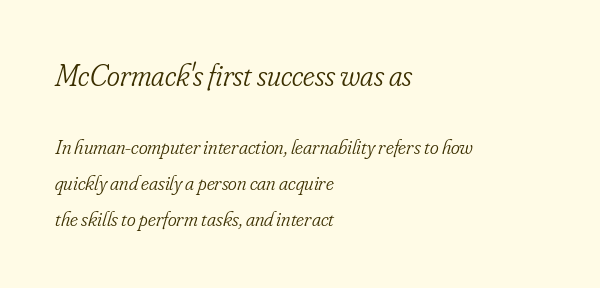
Larger block? The one above; the one below is distinctly smaller. Does extra space separate the letters? No, they use regular spacing. The text was rendered using a seriffed face with decorative stroke endings. Character widths vary here, with narrow letters taking less room than wide ones.
